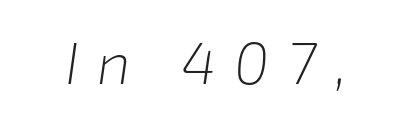
Q: Is the text bold? A: No.
Q: Is the text italic (slanted)? A: Yes, it leans right by about 8 degrees.
Q: Is the text underlined? A: No.
Q: Is the spacing between letters normal or unusually wide? A: Unusually wide.
Q: Width (condensed, normal, or wide)? A: Normal.
Q: Stroke contrast? A: Low.
Q: x-height? A: Medium.
Q: Monospaced? A: No.
